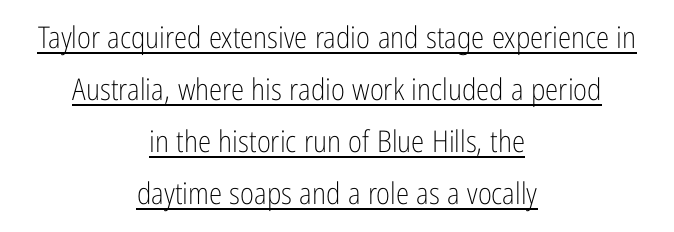
The image shows 30 px light, condensed sans-serif type, upright; set centered, line spacing 1.73x, normal letter spacing, underlined; low stroke contrast and a medium x-height.
